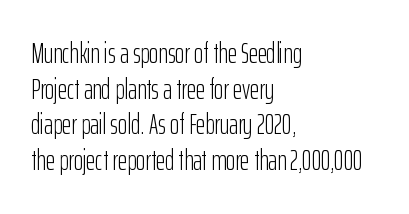
The image shows 28 px light, condensed sans-serif type, upright; set left-aligned, normal line spacing (1.27x), normal letter spacing, not underlined; low stroke contrast and a medium x-height.
